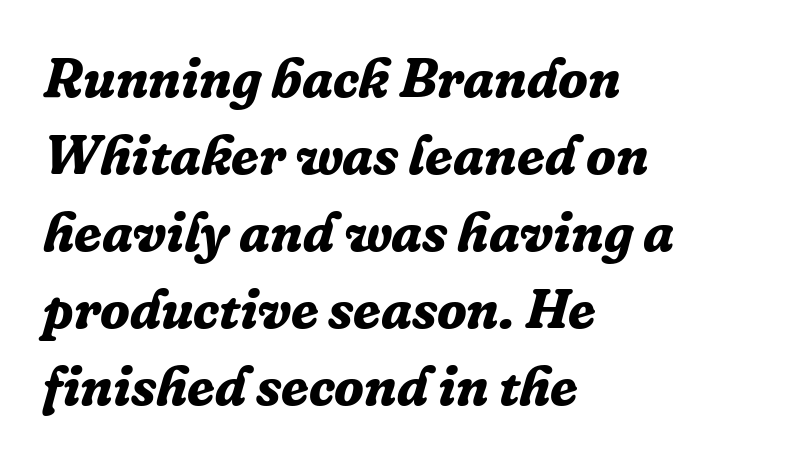
The space directly below the letters is spotless. Observe the serifs anchoring each vertical stroke in this sample. Italic? Definitely — the glyphs are oblique. Nobody touched the tracking dial on this one. The typesetting leans heavy: a genuine bold.
